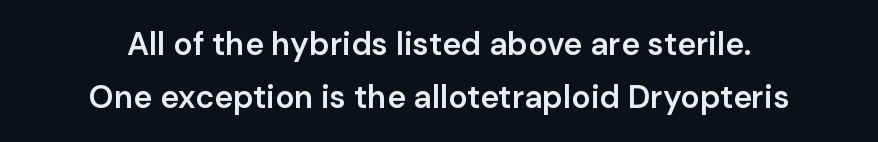
The image shows 32 px semibold sans-serif type, upright; set centered, normal line spacing (1.67x), normal letter spacing, not underlined; low stroke contrast and a medium x-height.
